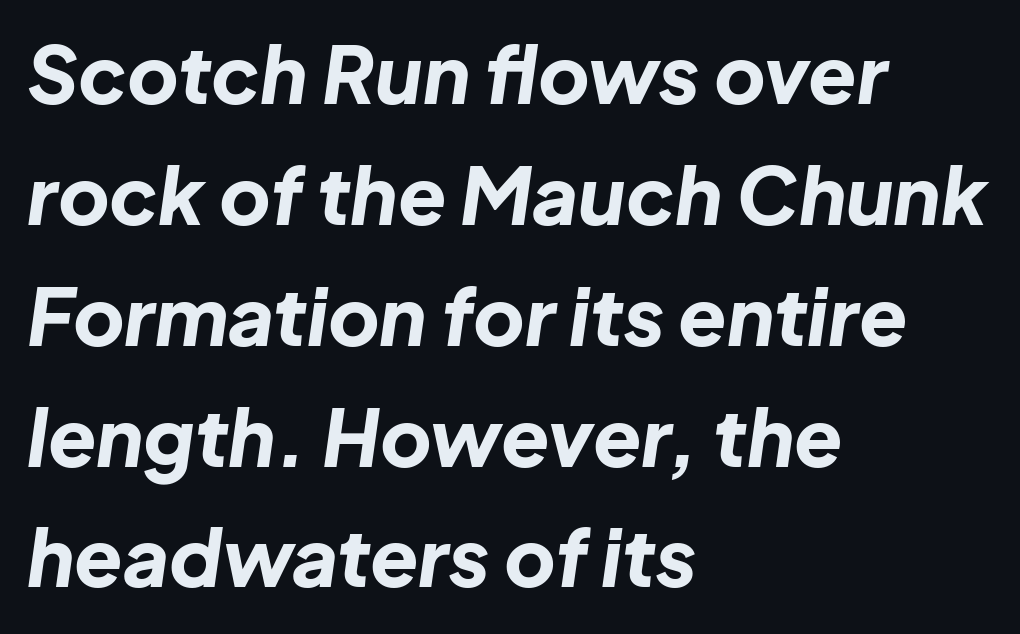
Rows of type keep a routine distance in the vertical direction. Visually the block forms a straight wall on the left and a jagged coastline on the right. Proportional: the letters do not fall into vertical columns. This rendering features lettering with no underline.
